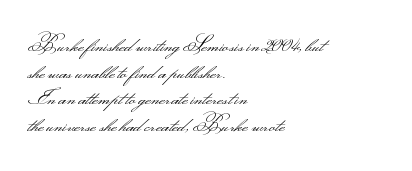
{"bold": "no", "underline": "no", "align": "left", "line_spacing": "normal", "line_spacing_ratio": 1.27, "letter_spacing": "normal", "letter_spacing_em": 0.0, "glyph_px": 21}
